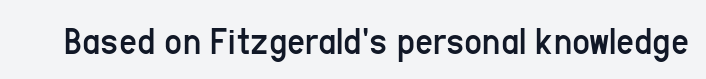
Each letter keeps its own natural width here, so spacing adapts to shape. Look at the tracking — it's just the regular setting, nothing added. Style check: upright. The rendering shows plain stroke endings on the letterforms — a sans-serif design. The face looks like a standard text weight, possibly lighter. Check the space under the baseline: it is left empty.
